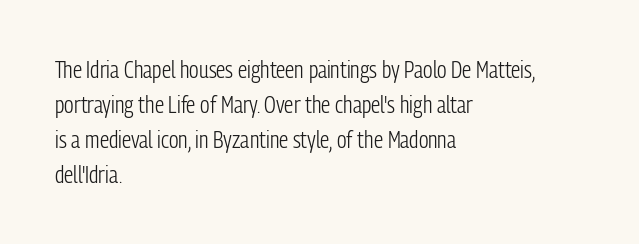
The image shows 23 px text type, upright; set left-aligned, normal line spacing (1.52x), normal letter spacing, not underlined.
